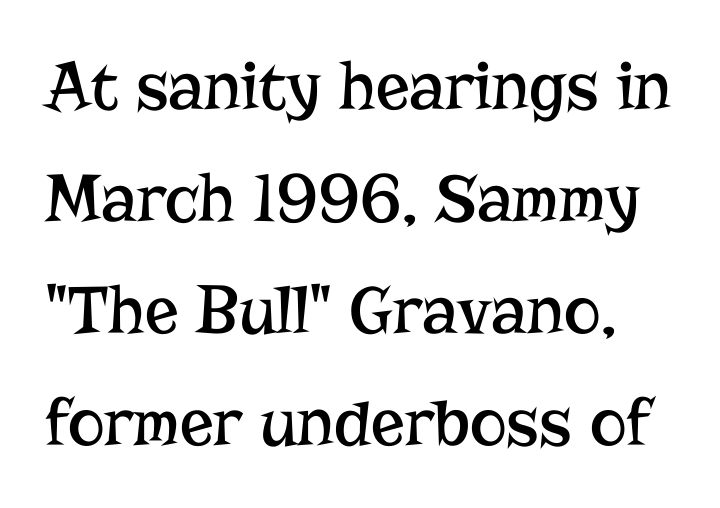
Q: Is the text bold? A: No.
Q: Is the text italic (slanted)? A: No, it is upright.
Q: Is the typeface a serif or a sans-serif typeface? A: Serif.
Q: Is the text underlined? A: No.
Q: Is the spacing between letters normal or unusually wide? A: Normal.
Q: Is the spacing between lines tight, normal or loose? A: Normal.
Q: Width (condensed, normal, or wide)? A: Normal.
Q: Stroke contrast? A: Low.
Q: x-height? A: Medium.
Q: Monospaced? A: No.
